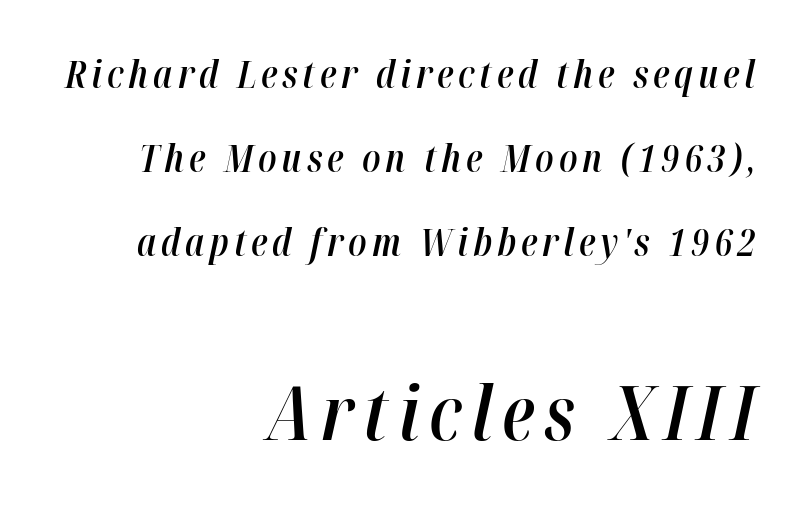
No word sits above an underline. If you drew a line through each stem, it would be angled. The passage is arranged like a letterhead date or caption credit — flush right. Here the second block reads like a headline and the first like body copy.
